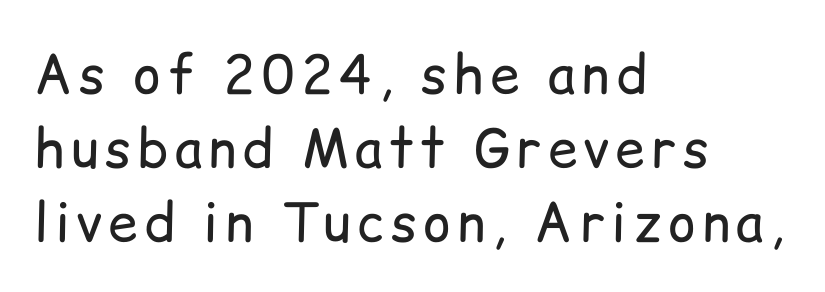
The image shows 53 px regular-weight sans-serif type, upright; set left-aligned, normal line spacing (1.4x), not underlined; low stroke contrast and a medium x-height.
